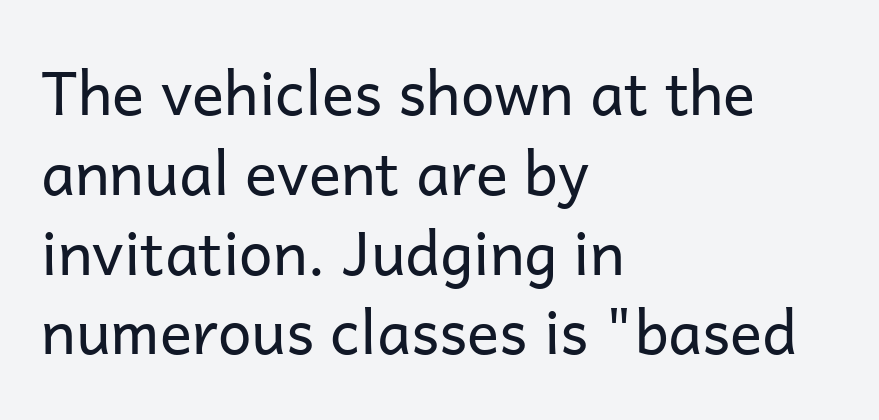
{"serif": "no", "italic": "no", "bold": "no", "weight": "regular", "width": "normal", "stroke_contrast": "low", "x_height": "medium", "monospaced": "no", "underline": "no", "align": "left", "line_spacing": "normal", "line_spacing_ratio": 1.33, "letter_spacing": "normal", "letter_spacing_em": 0.0, "glyph_px": 60}
